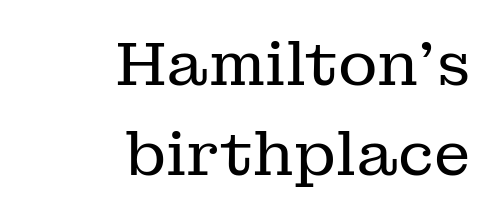
Every row of glyphs terminates at an identical x-position on the right. Weight: in the light-to-regular range. Notice how descenders clear the ascenders below comfortably — that's standard leading. The designer went with a serif here, giving each stem small feet. The glyphs are unaccompanied by any horizontal stroke below them. Ordinary non-slanted type is in use.
